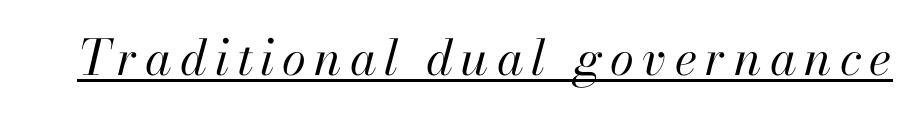
The image shows 49 px regular-weight type, italic (leaning right); set underlined; high stroke contrast and a small x-height.
